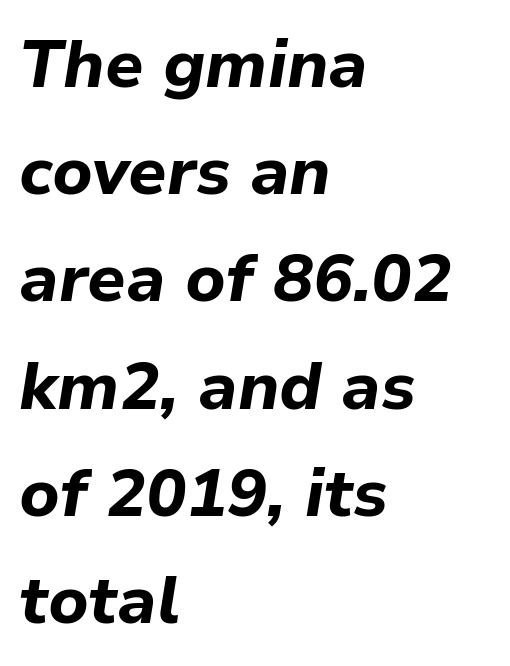
The image shows 67 px bold type, italic (leaning right); set left-aligned, normal line spacing (1.6x), normal letter spacing, not underlined; low stroke contrast and a medium x-height.
